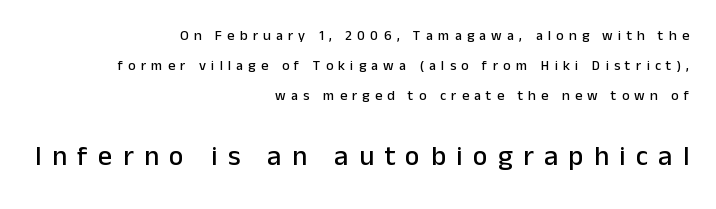
Regarding serifs, this sample does without them. Is this a fixed-width face? No — the glyphs have proportional, varying widths. What stands out about the letter spacing? Its width — letters are far apart. Nobody drew a line under any word here. The lower block of text is set noticeably larger than the block above it.
